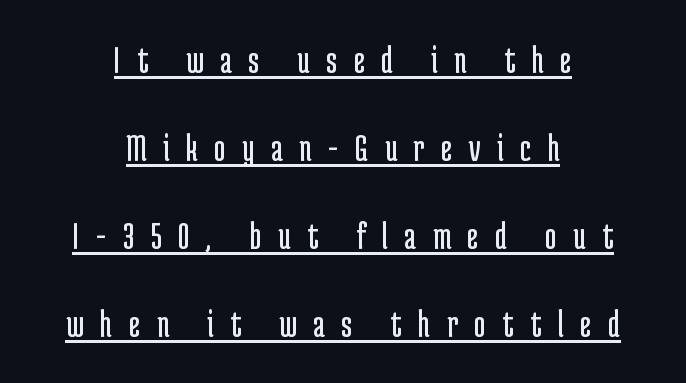
The lettering is marked with a stroke running underneath it. Here the designer chose a conventional face with non-uniform glyph widths. The typesetter chose a symmetrical, centered arrangement here. Vertical stems look standard width or narrower in stroke. The specimen reads as upright at a glance.
